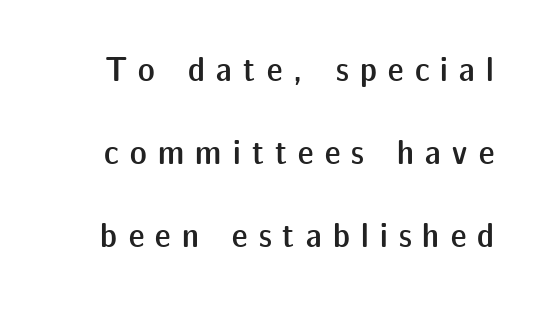
{"serif": "no", "italic": "no", "bold": "semi", "weight": "semibold", "width": "normal", "stroke_contrast": "low", "x_height": "medium", "monospaced": "no", "underline": "no", "line_spacing": "loose", "line_spacing_ratio": 2.37, "letter_spacing": "wide", "letter_spacing_em": 0.32, "glyph_px": 35}
